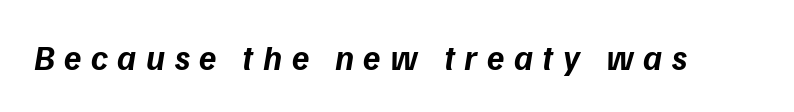
The strip under each line holds only bare page. The designer went with a sans here, leaving each stem footless. The type is letterspaced generously, with wide tracking. This sample has the flowing, uneven cadence of proportional lettering. Each glyph is drawn with heavy, bold strokes.
